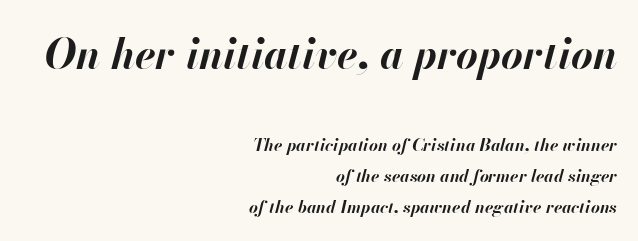
Emphasis-style slanted type is in use. This layout puts the oversized block above and the modest block below. You could call the tracking neutral — neither tight nor loose. I'd describe the lettering as bold — thick and assertive.
